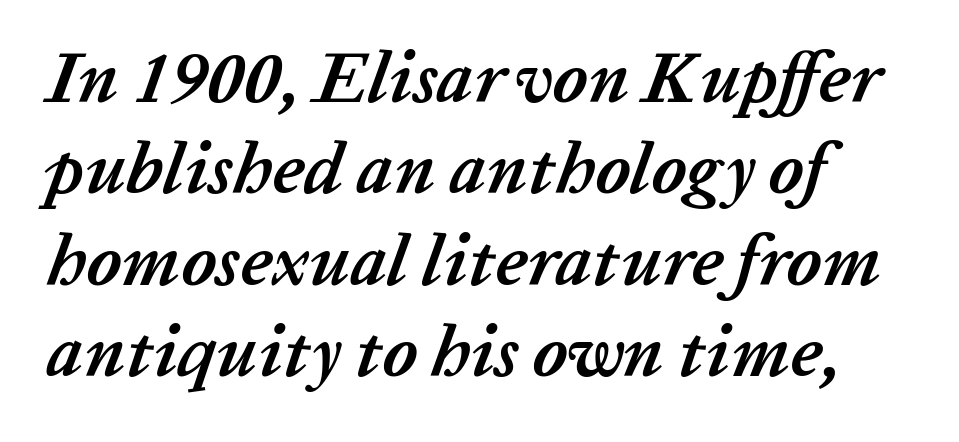
{"italic": "yes", "lean": "right", "slant_degrees": 20, "bold": "yes", "weight": "semibold", "width": "normal", "stroke_contrast": "low", "x_height": "medium", "monospaced": "no", "underline": "no", "align": "left", "line_spacing": "normal", "line_spacing_ratio": 1.27, "letter_spacing": "normal", "letter_spacing_em": 0.0, "glyph_px": 72}
